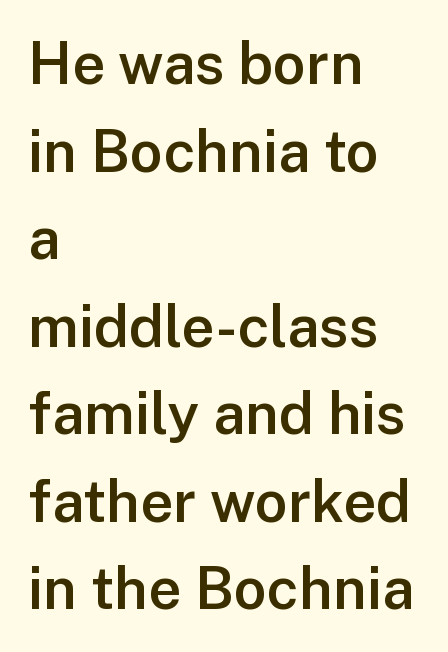
{"serif": "no", "italic": "no", "bold": "semi", "weight": "semibold", "width": "normal", "stroke_contrast": "low", "x_height": "medium", "monospaced": "no", "underline": "no", "align": "left", "line_spacing": "normal", "line_spacing_ratio": 1.51, "letter_spacing": "normal", "letter_spacing_em": 0.0, "glyph_px": 58}
